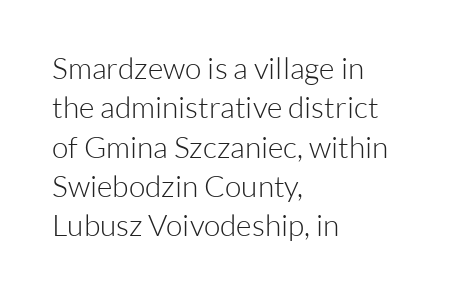
Anything drawn beneath the words? Only blank space. The rendering shows plain stroke endings on the letterforms — a sans-serif design. This rendering uses left alignment, leaving the right contour irregular. These lines were composed using upright roman letters. The letters advance in unequal steps, a hallmark of proportional type.
